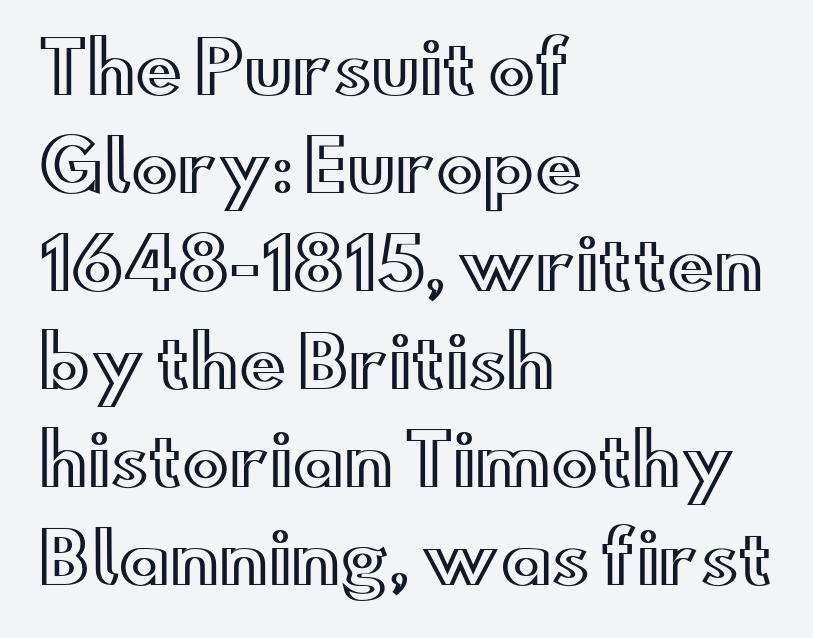
Q: Is the text italic (slanted)? A: No, it is upright.
Q: Is the text underlined? A: No.
Q: How is the paragraph aligned? A: Left-aligned.
Q: Is the spacing between letters normal or unusually wide? A: Normal.
Q: Is the spacing between lines tight, normal or loose? A: Normal.
Q: Width (condensed, normal, or wide)? A: Wide.
Q: x-height? A: Small.
Q: Monospaced? A: No.
